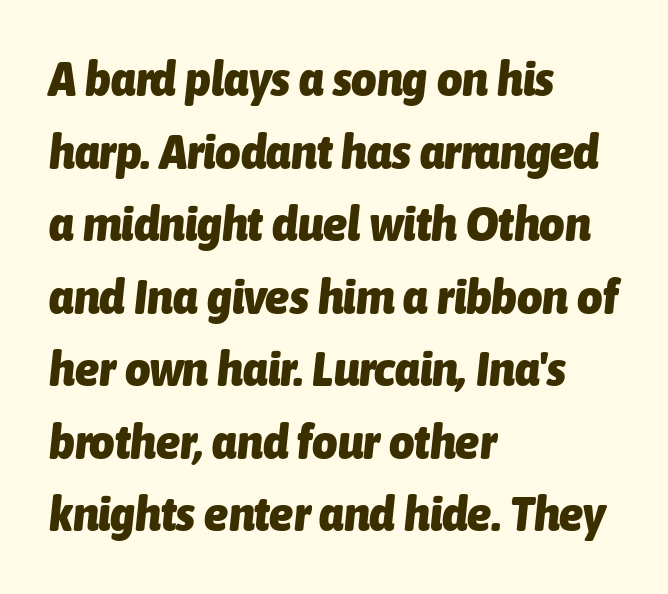
Q: Is the text bold? A: Yes.
Q: Is the text italic (slanted)? A: Yes, it leans right by about 6 degrees.
Q: Is the text underlined? A: No.
Q: How is the paragraph aligned? A: Left-aligned.
Q: Is the spacing between letters normal or unusually wide? A: Normal.
Q: Is the spacing between lines tight, normal or loose? A: Normal.
Q: Width (condensed, normal, or wide)? A: Condensed.
Q: Stroke contrast? A: Low.
Q: x-height? A: Medium.
Q: Monospaced? A: No.
